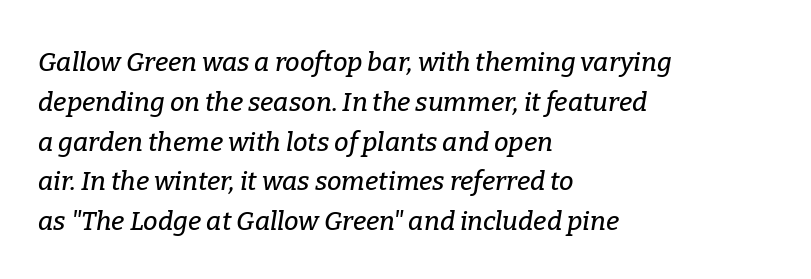
The image shows 26 px text type, italic (leaning right); set left-aligned, normal line spacing (1.53x), normal letter spacing, not underlined.
